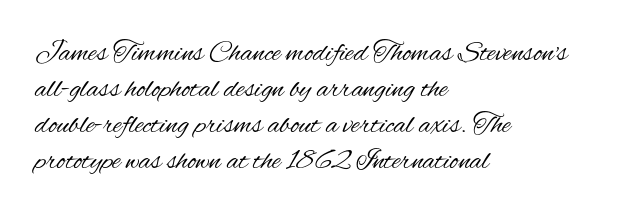
The type is set solid horizontally, with unmodified tracking. Does the type have serifs? No, each stem ends abruptly. Nothing heavy about these letters — not bold at all.
